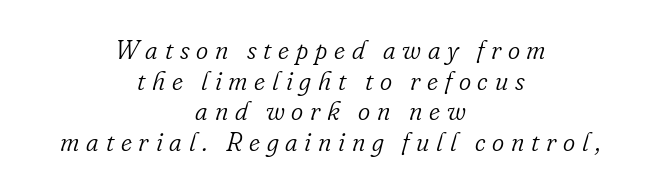
Q: Is the text bold? A: No.
Q: Is the text italic (slanted)? A: Yes, it leans right by about 16 degrees.
Q: Is the text underlined? A: No.
Q: How is the paragraph aligned? A: Centered.
Q: Is the spacing between letters normal or unusually wide? A: Unusually wide.
